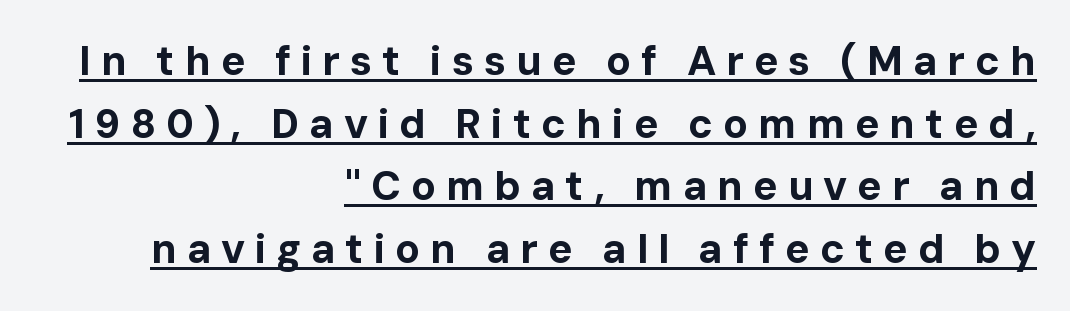
The image shows 41 px bold sans-serif type, upright; set right-aligned, normal line spacing (1.53x), unusually wide letter spacing (+0.24 em), underlined; low stroke contrast and a medium x-height.
